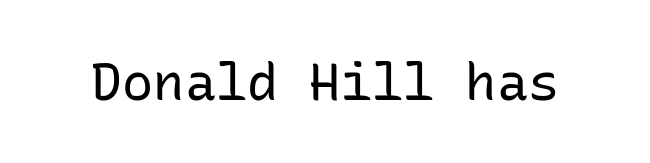
The image shows 52 px regular-weight sans-serif type, upright, monospaced; set normal letter spacing, not underlined; low stroke contrast and a medium x-height.
